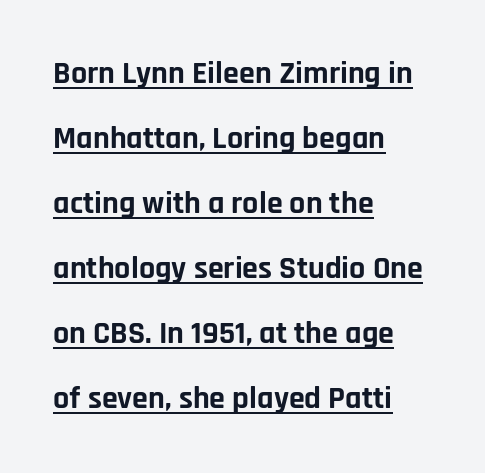
{"serif": "no", "italic": "no", "bold": "yes", "weight": "bold", "width": "normal", "stroke_contrast": "low", "x_height": "large", "monospaced": "no", "underline": "yes", "align": "left", "line_spacing": "loose", "line_spacing_ratio": 2.03, "letter_spacing": "normal", "letter_spacing_em": 0.0, "glyph_px": 32}
